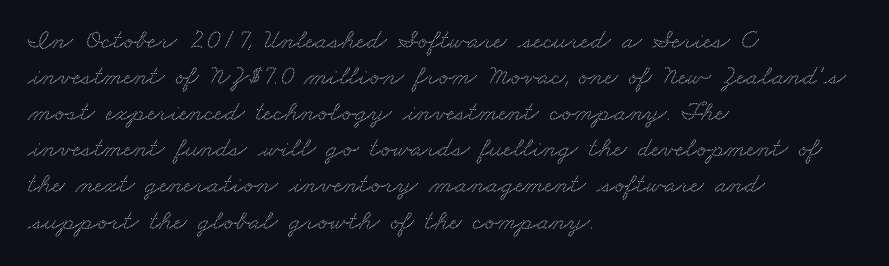
{"serif": "yes", "width": "wide", "stroke_contrast": "medium", "x_height": "small", "monospaced": "no", "underline": "no", "align": "left", "line_spacing": "normal", "line_spacing_ratio": 1.29, "letter_spacing": "normal", "letter_spacing_em": 0.0, "glyph_px": 28}
